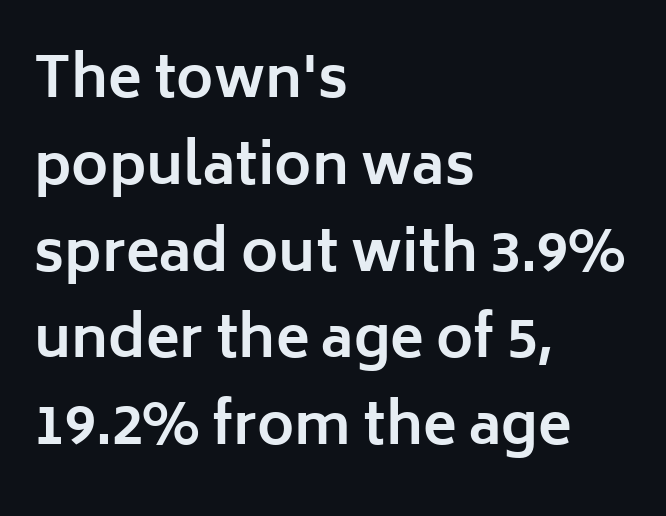
Every letter is thick-stroked: bold, no question. This is the regular roman posture of the typeface. No extra tracking has been applied to these lines. What's the leading like? Ordinary, nothing unusual. Character widths vary here, with narrow letters taking less room than wide ones. The setting favours the left margin, as ordinary paragraphs usually do.
